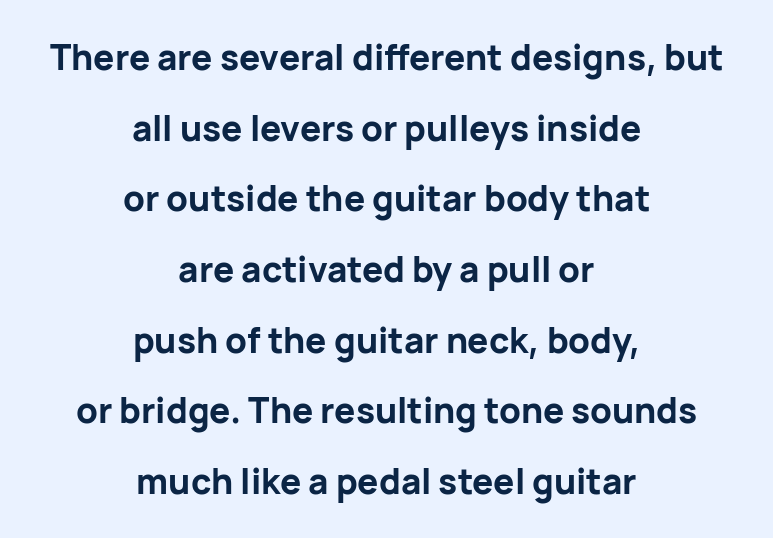
In terms of posture, this sample is upright. Anything drawn beneath the words? Only blank space. You could not count columns in this text — the font is proportionally spaced. Bold? Absolutely — the strokes are thick and heavy. This sample is center-justified, so both line endings float freely.
